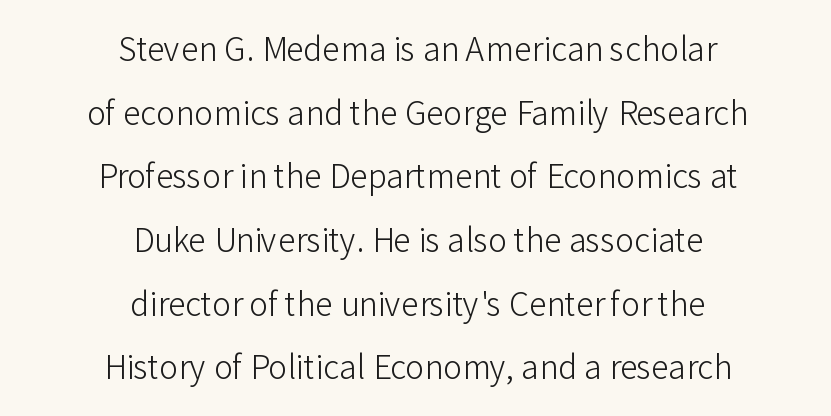
{"serif": "no", "italic": "no", "bold": "no", "weight": "light", "width": "normal", "stroke_contrast": "low", "x_height": "medium", "monospaced": "no", "underline": "no", "align": "center", "line_spacing": "loose", "line_spacing_ratio": 1.99, "letter_spacing": "normal", "letter_spacing_em": 0.0, "glyph_px": 32}
